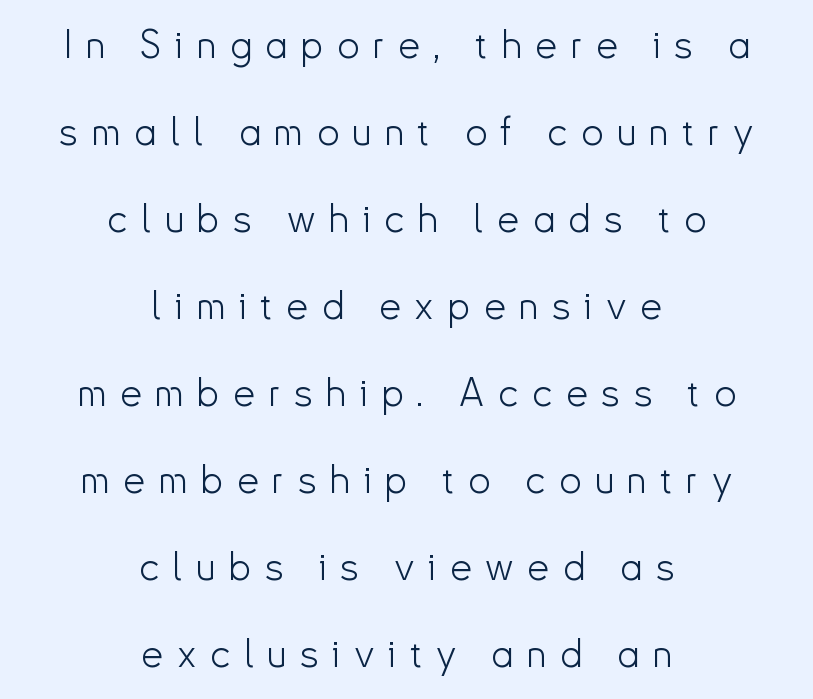
The rendering positions every line midway between the sides. This sample uses a sans-serif face. The font is comparable to plain body text, perhaps lighter. The designer dialed line spacing up above the default. Unlike italic type, these characters show no tilt at all.
